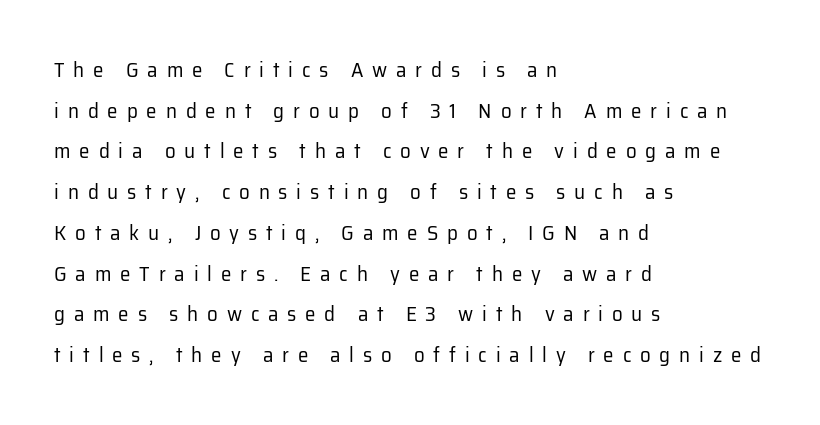
Regarding leading, the lines here are spaced well apart. Bold? No — there's no thickening of the strokes. The string is rendered with underlining switched off. Short note: letters widely spaced. Posture: upright roman. In CSS terms this would be text-align: left.
